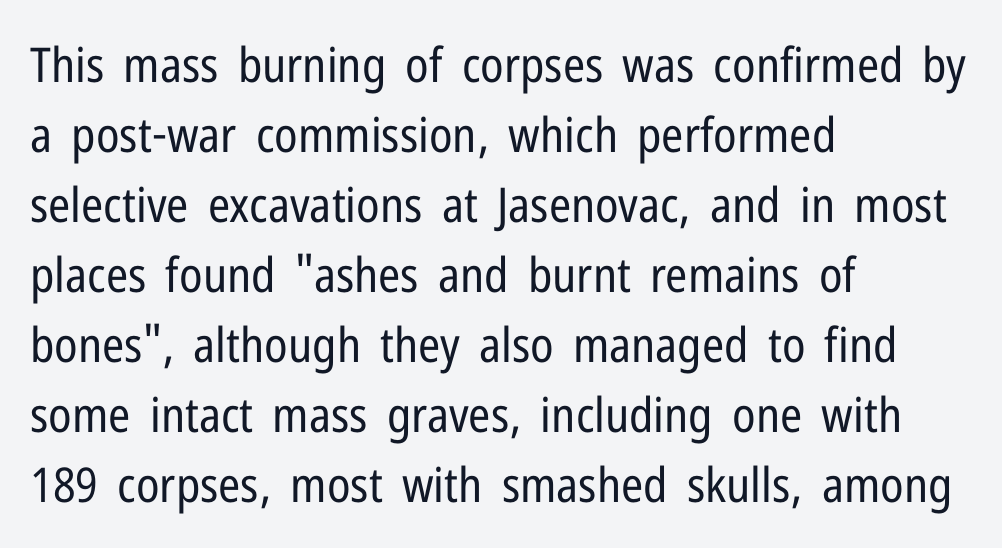
Visually the block forms a straight wall on the left and a jagged coastline on the right. How are the letters spaced? Ordinarily, with no added tracking. Style check: upright. Varying glyph widths throughout — classic text-font behaviour.
